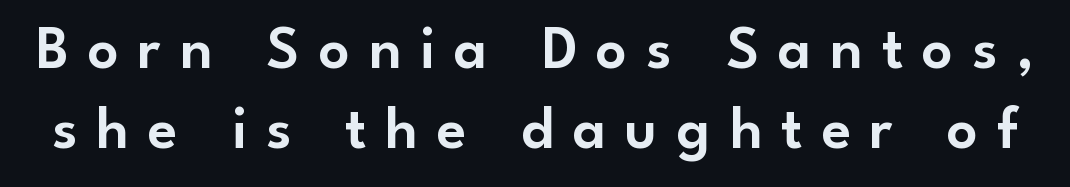
Q: Is the text italic (slanted)? A: No, it is upright.
Q: Is the typeface a serif or a sans-serif typeface? A: Sans-serif.
Q: Is the text underlined? A: No.
Q: Is the spacing between letters normal or unusually wide? A: Unusually wide.
Q: Is the spacing between lines tight, normal or loose? A: Normal.
Q: Width (condensed, normal, or wide)? A: Normal.
Q: Stroke contrast? A: Low.
Q: x-height? A: Small.
Q: Monospaced? A: No.
